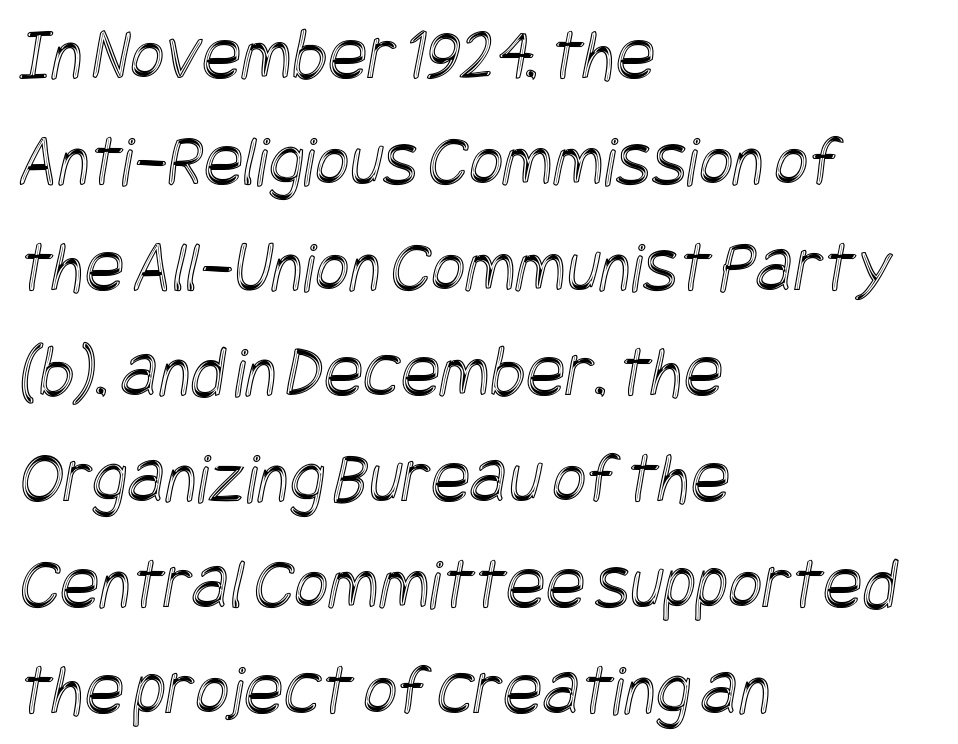
{"width": "condensed", "x_height": "large", "underline": "no", "align": "left", "line_spacing": "normal", "line_spacing_ratio": 1.43, "letter_spacing": "normal", "letter_spacing_em": 0.0, "glyph_px": 74}
